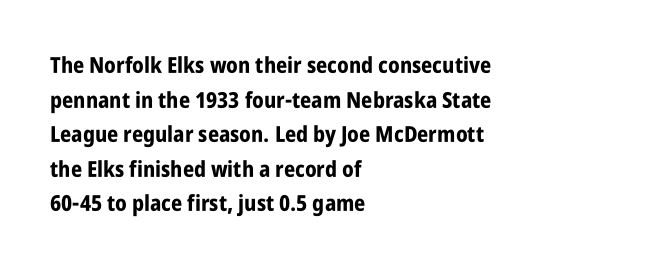
Q: Is the text bold? A: Yes.
Q: Is the text italic (slanted)? A: No, it is upright.
Q: Is the text underlined? A: No.
Q: How is the paragraph aligned? A: Left-aligned.
Q: Is the spacing between letters normal or unusually wide? A: Normal.
Q: Is the spacing between lines tight, normal or loose? A: Normal.
